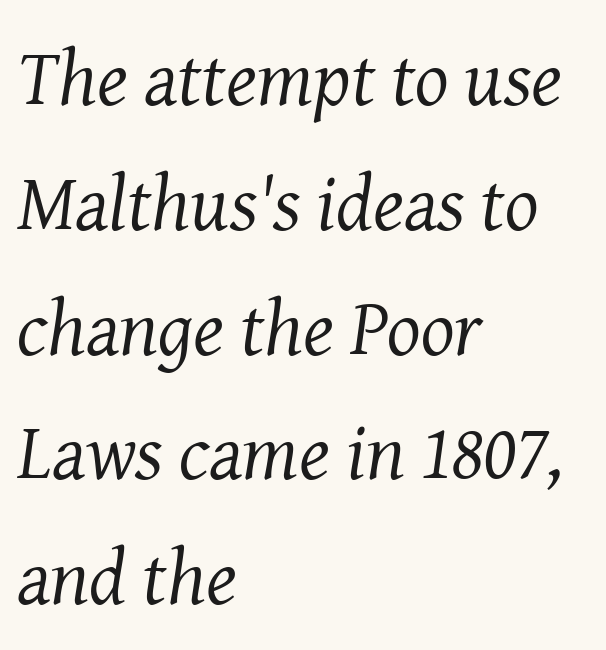
{"serif": "yes", "italic": "yes", "lean": "right", "slant_degrees": 8, "bold": "no", "weight": "regular", "width": "normal", "stroke_contrast": "medium", "x_height": "medium", "monospaced": "no", "underline": "no", "align": "left", "line_spacing": "normal", "line_spacing_ratio": 1.58, "letter_spacing": "normal", "letter_spacing_em": 0.0, "glyph_px": 79}
